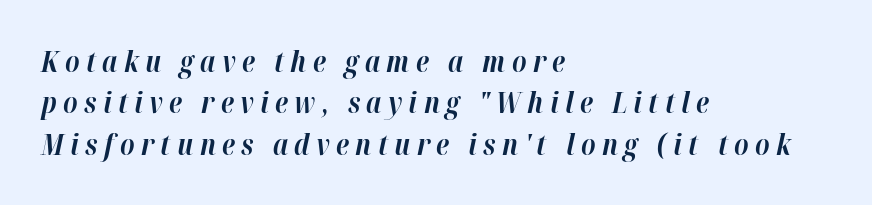
Q: Is the text bold? A: Yes.
Q: Is the text italic (slanted)? A: Yes, it leans right by about 12 degrees.
Q: Is the text underlined? A: No.
Q: How is the paragraph aligned? A: Left-aligned.
Q: Is the spacing between letters normal or unusually wide? A: Unusually wide.
Q: Is the spacing between lines tight, normal or loose? A: Normal.
Q: Width (condensed, normal, or wide)? A: Normal.
Q: Stroke contrast? A: High.
Q: x-height? A: Medium.
Q: Monospaced? A: No.
